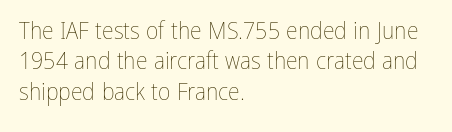
The type sits square on the baseline with zero lean. Only glyphs here, with clear space below each row. This sample is left-justified, so line endings fall wherever the words run out. Nothing unusual about the tracking: characters are spaced as the font intends. No extra ink here — the face is not bold.
